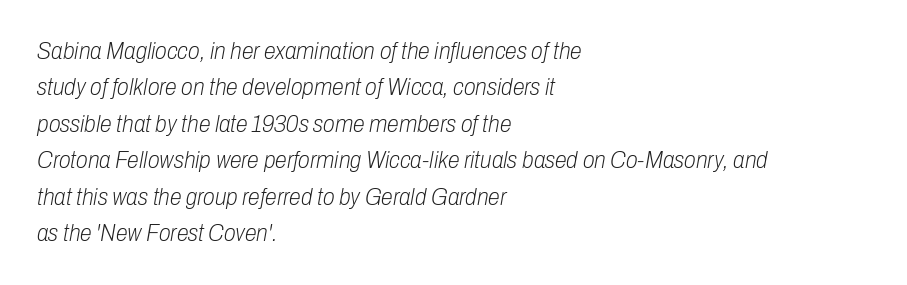
{"italic": "yes", "lean": "right", "slant_degrees": 10, "bold": "no", "underline": "no", "align": "left", "line_spacing": "normal", "line_spacing_ratio": 1.52, "letter_spacing": "normal", "letter_spacing_em": 0.0, "glyph_px": 24}
